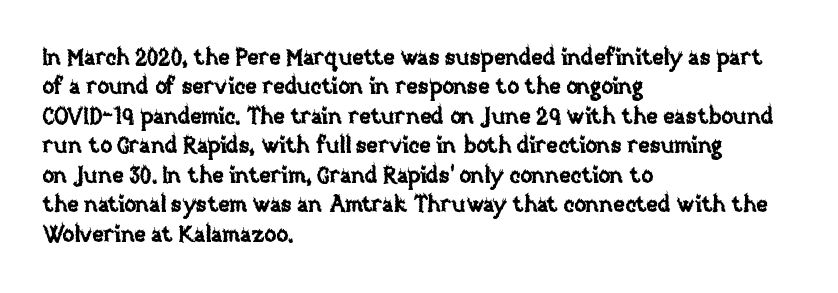
Reading down the block, your eye returns to a fixed left position each line. The type sits square on the baseline with zero lean. The space directly below the letters is spotless. Notice how descenders clear the ascenders below comfortably — that's standard leading. Each word holds together tightly as a unit, with standard inter-letter gaps.
